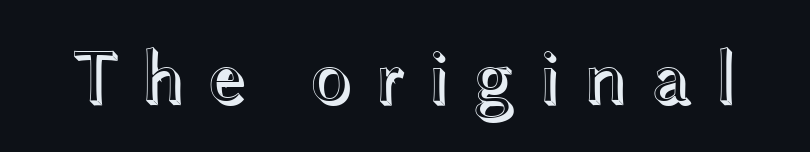
{"italic": "no", "width": "wide", "x_height": "medium", "monospaced": "no", "underline": "no", "letter_spacing": "wide", "letter_spacing_em": 0.28, "glyph_px": 77}
